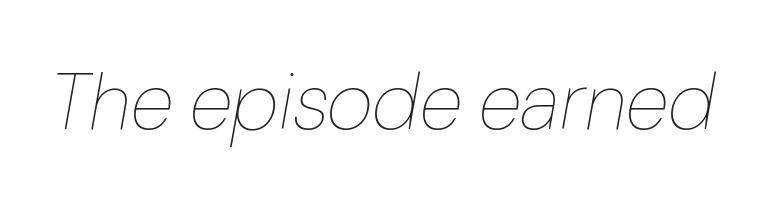
The image shows 80 px thin type, italic (leaning right); set normal letter spacing, not underlined; low stroke contrast and a medium x-height.
